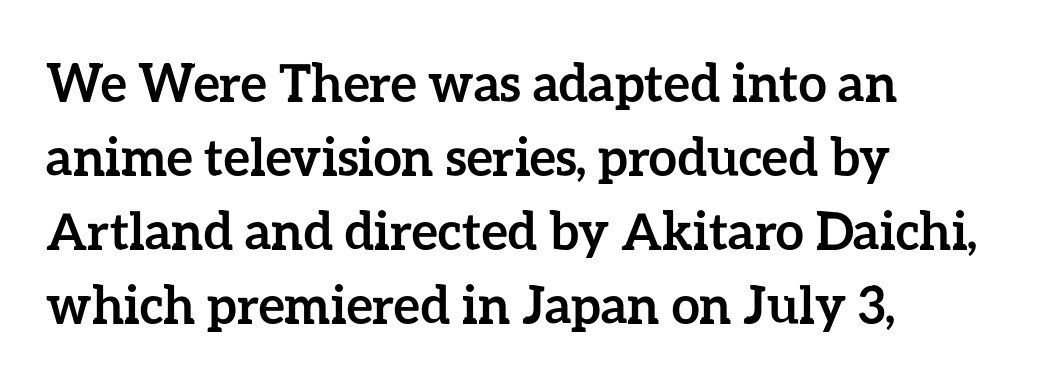
The lines sit at an ordinary, default distance from one another. Varying glyph widths throughout — classic text-font behaviour. Each word holds together tightly as a unit, with standard inter-letter gaps. Every stem runs plumb, perpendicular to the baseline. Is the block centered? No — it sits flush against the left margin.
